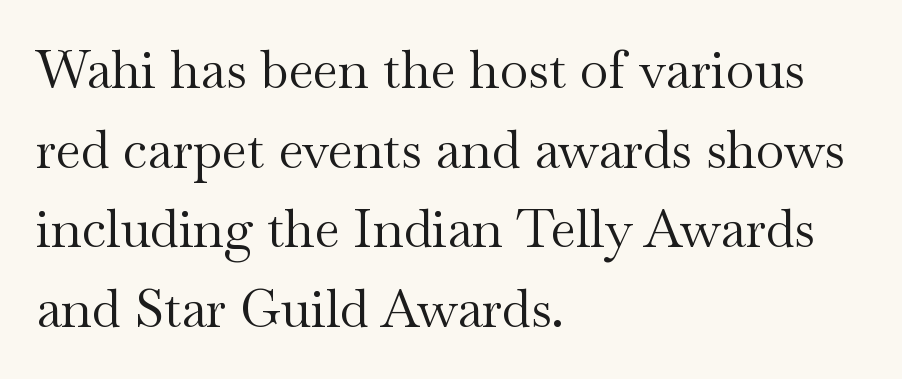
The image shows 52 px regular-weight, wide serif type, upright; set left-aligned, normal line spacing (1.53x), normal letter spacing, not underlined; medium stroke contrast and a small x-height.
